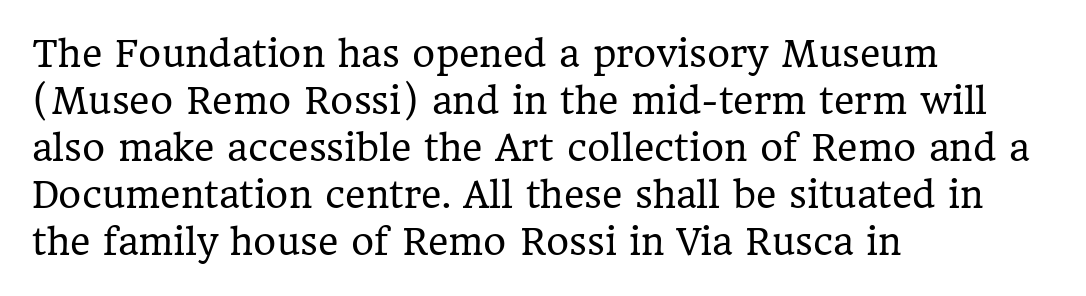
The image shows 35 px regular-weight serif type, upright; set left-aligned, normal line spacing (1.34x), normal letter spacing, not underlined; low stroke contrast and a medium x-height.
